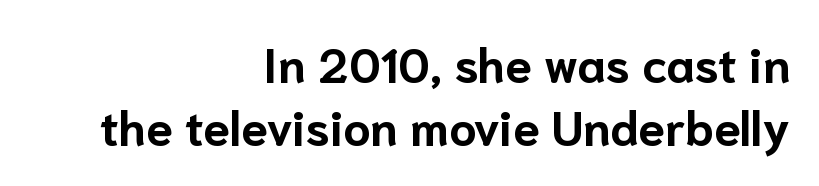
Do the characters align in a grid? No, the font is proportional. Every stem runs plumb, perpendicular to the baseline. Only glyphs here, with clear space below each row. Tracking value appears to be zero — textbook default spacing. Set as a true bold cut, around the 700 mark. The rendering shows plain stroke endings on the letterforms — a sans-serif design.
